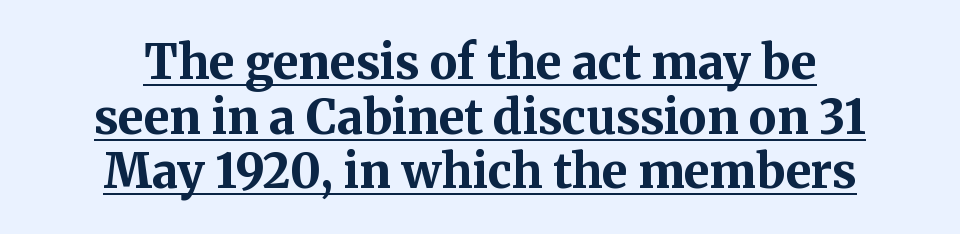
The image shows 47 px bold serif type, upright; set centered, line spacing 1.16x, normal letter spacing, underlined; medium stroke contrast and a medium x-height.
